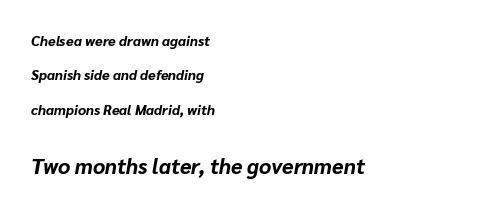
Q: Is the text bold? A: Yes.
Q: Is the text italic (slanted)? A: Yes, it leans right by about 10 degrees.
Q: Is the text underlined? A: No.
Q: How is the paragraph aligned? A: Left-aligned.
Q: Is the spacing between letters normal or unusually wide? A: Normal.
Q: Is the spacing between lines tight, normal or loose? A: Loose.
Q: Which block of text is set in a larger size, the first (top) or the second (bottom)? A: The second (bottom) one.
